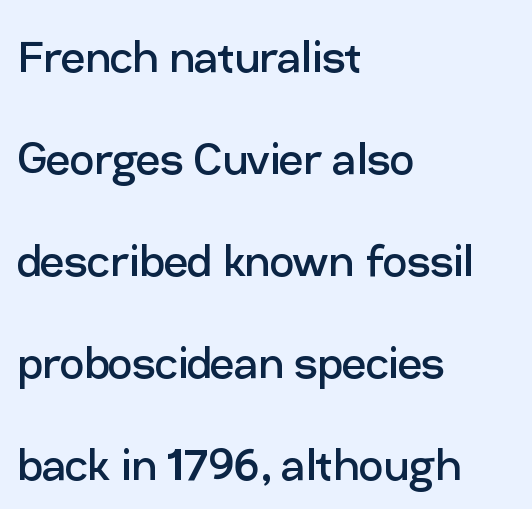
The image shows 54 px regular-weight sans-serif type, upright; set left-aligned, line spacing 1.89x, normal letter spacing, not underlined; low stroke contrast and a medium x-height.
